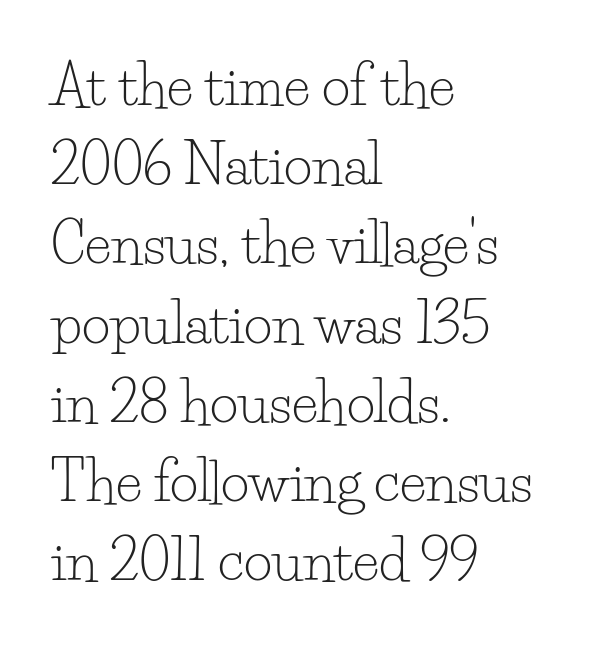
Q: Is the text bold? A: No.
Q: Is the text italic (slanted)? A: No, it is upright.
Q: Is the typeface a serif or a sans-serif typeface? A: Serif.
Q: Is the text underlined? A: No.
Q: How is the paragraph aligned? A: Left-aligned.
Q: Is the spacing between letters normal or unusually wide? A: Normal.
Q: Is the spacing between lines tight, normal or loose? A: Normal.
Q: Width (condensed, normal, or wide)? A: Normal.
Q: Stroke contrast? A: Low.
Q: x-height? A: Small.
Q: Monospaced? A: No.
